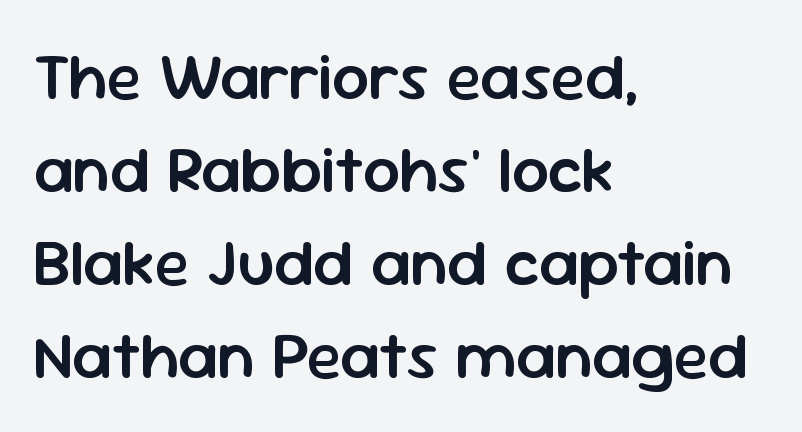
Font category for this specimen: sans-serif. All the whitespace from short lines collects on the right. Typographic density is moderately raised because the face is semibold. These lines keep a tight, regular rhythm from letter to letter. Is there much room between lines? A standard amount, neither cramped nor airy. Nope, not italic — everything's standing straight.
